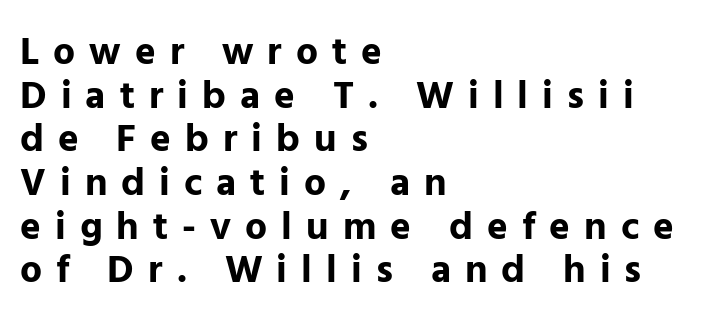
The image shows 39 px bold sans-serif type, upright; set left-aligned, tight line spacing (1.12x), unusually wide letter spacing (+0.36 em), not underlined; low stroke contrast and a medium x-height.
